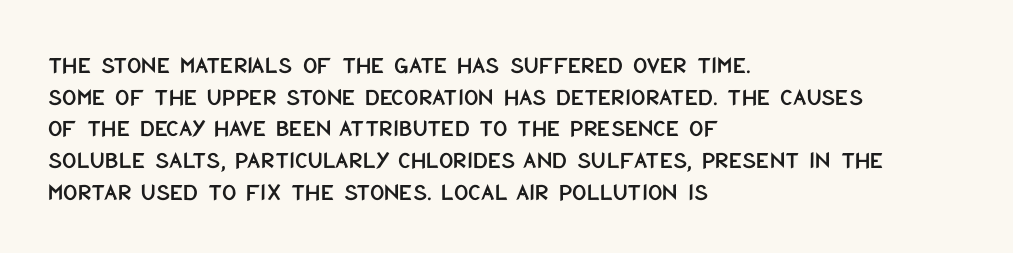
{"italic": "no", "underline": "no", "align": "left", "line_spacing": "normal", "line_spacing_ratio": 1.27, "letter_spacing": "normal", "letter_spacing_em": 0.0, "glyph_px": 25}
